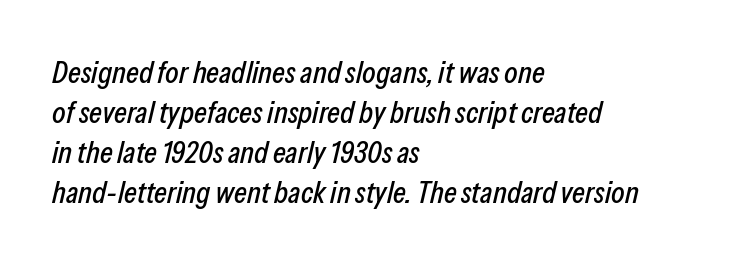
When letters slant like this, we call the style italic. Regular leading. Rule under the text: the space is simply empty. You could not count columns in this text — the font is proportionally spaced. Compared with a centered layout, this one pins lines to the left instead.
